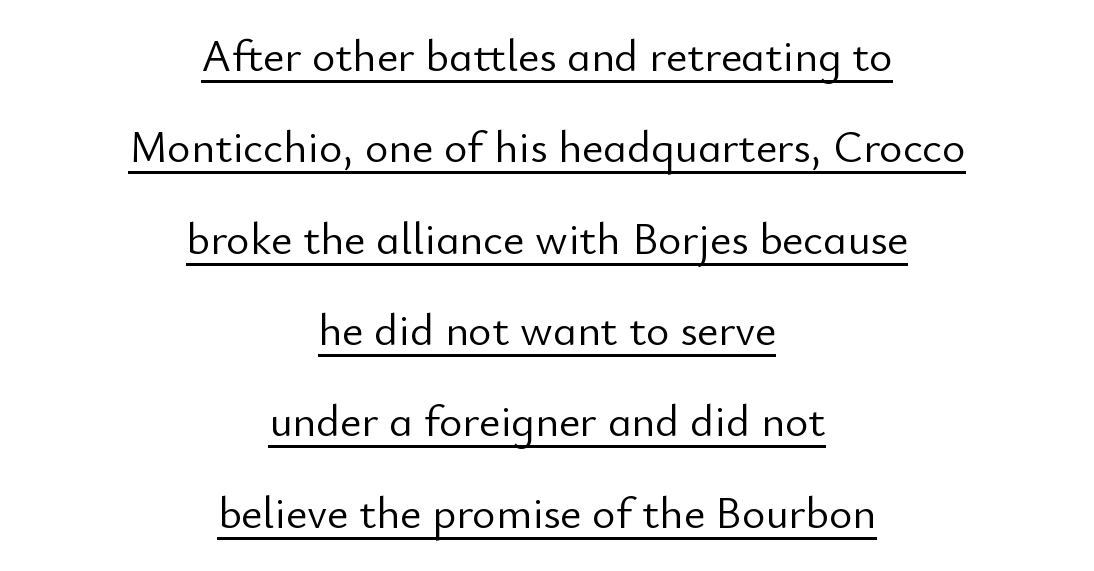
The lines are quadded center. Is this a fixed-width face? No — the glyphs have proportional, varying widths. Posture: vertical. Each word holds together tightly as a unit, with standard inter-letter gaps.
